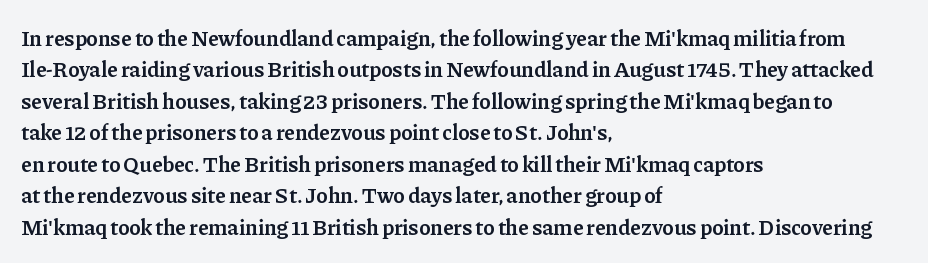
Q: Is the text bold? A: Semi-bold.
Q: Is the text italic (slanted)? A: No, it is upright.
Q: Is the text underlined? A: No.
Q: How is the paragraph aligned? A: Left-aligned.
Q: Is the spacing between letters normal or unusually wide? A: Normal.
Q: Is the spacing between lines tight, normal or loose? A: Normal.
